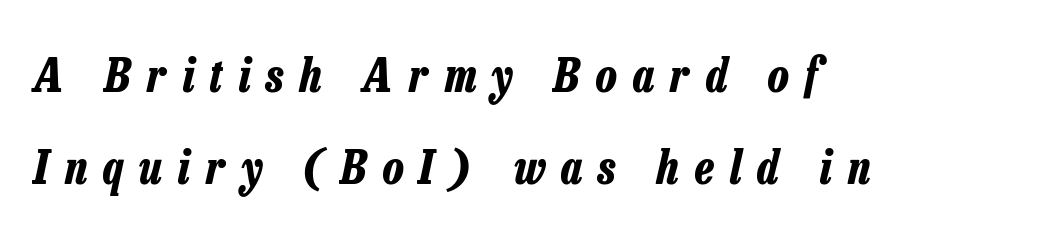
{"italic": "yes", "lean": "right", "slant_degrees": 13, "bold": "yes", "weight": "bold", "width": "condensed", "stroke_contrast": "low", "x_height": "medium", "monospaced": "no", "underline": "no", "align": "left", "line_spacing": "loose", "line_spacing_ratio": 2.01, "letter_spacing": "wide", "letter_spacing_em": 0.35, "glyph_px": 46}
